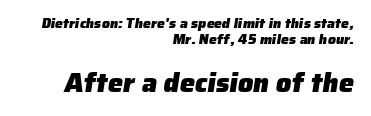
{"bold": "yes", "underline": "no", "align": "right", "line_spacing": "tight", "line_spacing_ratio": 1.15, "letter_spacing": "normal", "letter_spacing_em": 0.0, "larger_block": "second", "size_ratio": 1.93, "glyph_px": 27}
